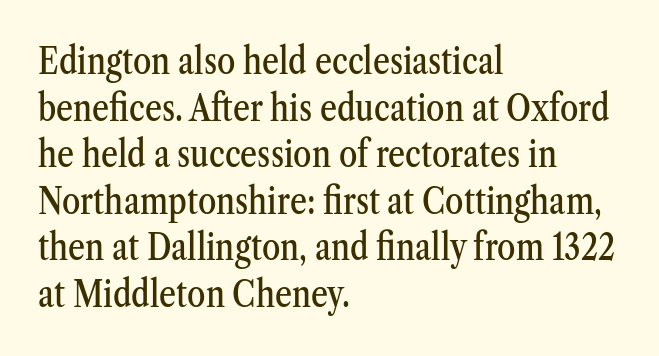
{"serif": "yes", "italic": "no", "width": "condensed", "stroke_contrast": "medium", "x_height": "medium", "monospaced": "no", "underline": "no", "align": "left", "line_spacing": "normal", "line_spacing_ratio": 1.26, "letter_spacing": "normal", "letter_spacing_em": 0.0, "glyph_px": 37}
